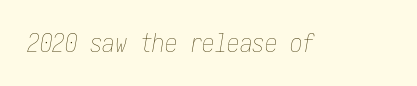
Q: Is the text bold? A: No.
Q: Is the text italic (slanted)? A: Yes, it leans right by about 10 degrees.
Q: Is the text underlined? A: No.
Q: Is the spacing between letters normal or unusually wide? A: Normal.
